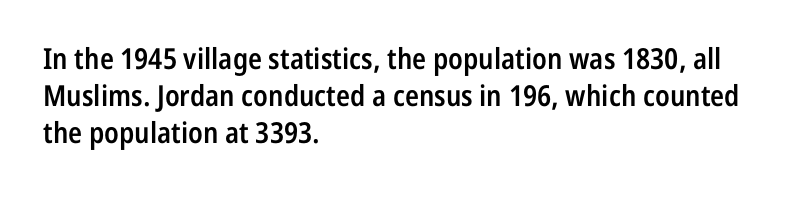
Q: Is the text bold? A: Semi-bold.
Q: Is the text italic (slanted)? A: No, it is upright.
Q: Is the typeface a serif or a sans-serif typeface? A: Sans-serif.
Q: Is the text underlined? A: No.
Q: How is the paragraph aligned? A: Left-aligned.
Q: Is the spacing between letters normal or unusually wide? A: Normal.
Q: Is the spacing between lines tight, normal or loose? A: Normal.
Q: Width (condensed, normal, or wide)? A: Condensed.
Q: Stroke contrast? A: Low.
Q: x-height? A: Medium.
Q: Monospaced? A: No.
